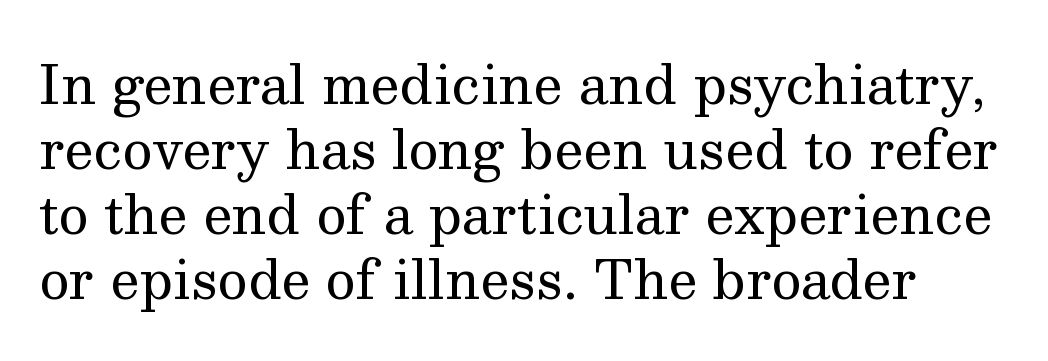
The letters sit at their default tracking, neither squeezed nor spread. Italic: no, the glyphs are upright roman. Proportional: the letters do not fall into vertical columns. Vertically, the passage feels balanced, rows spaced as you'd expect. The typeface has the unassuming heft of standard copy or less.
